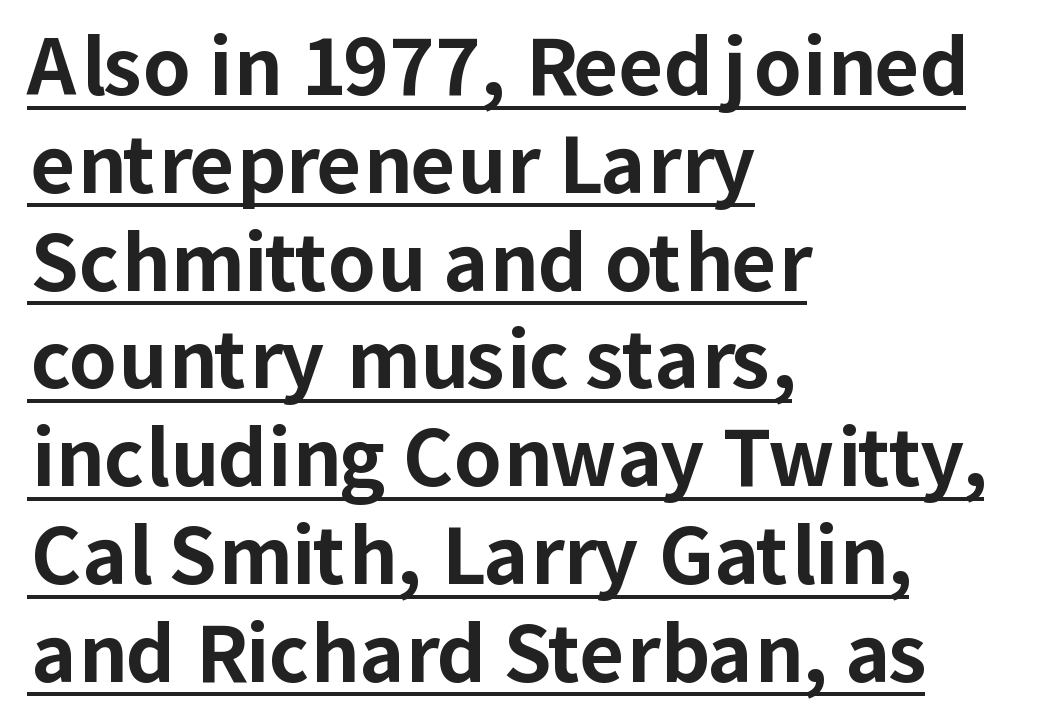
This rendering features underlined lettering. The passage shown is emphatically bold. This sample has the flowing, uneven cadence of proportional lettering. The designer went with a sans here, leaving each stem footless.
